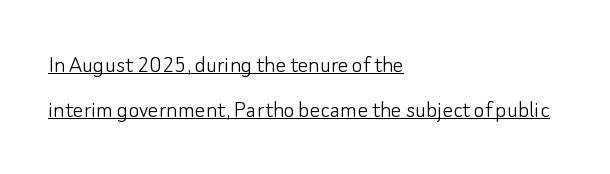
{"italic": "no", "bold": "no", "underline": "yes", "align": "left", "line_spacing_ratio": 1.74, "letter_spacing": "normal", "letter_spacing_em": 0.0, "glyph_px": 26}
